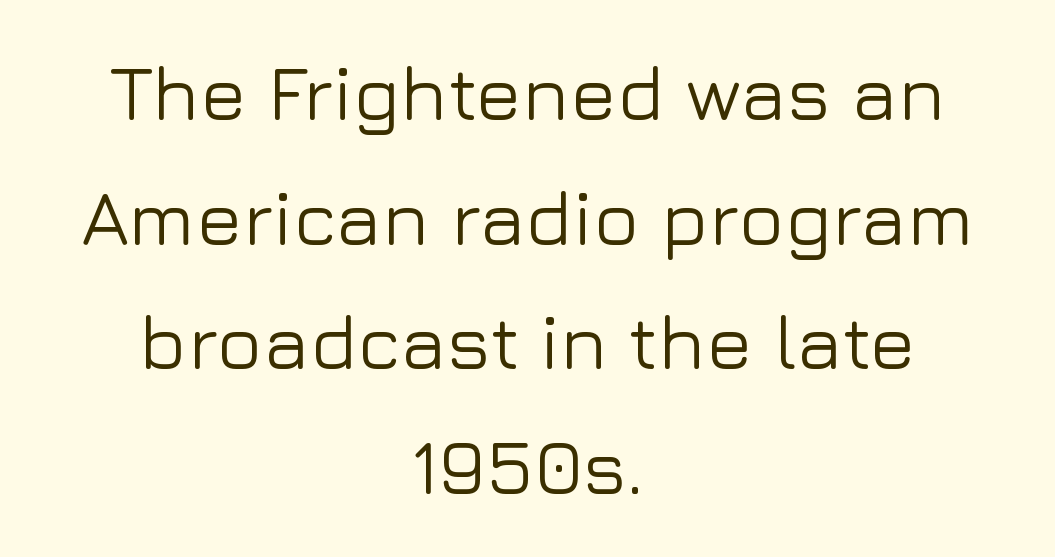
Underline: absent. These lines sit exactly where default settings would place them. Students, note that the glyphs here touch the page at normal intervals. Character widths vary here, with narrow letters taking less room than wide ones. Compared with a flush-left layout, this one balances lines on the center instead.
